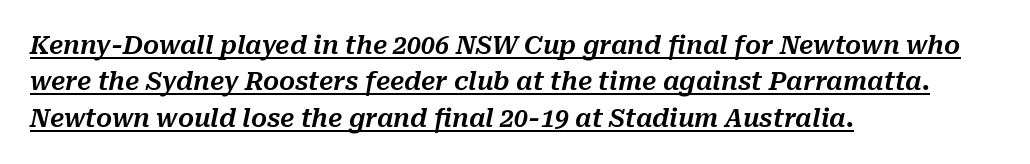
This block has exactly the height ordinary leading produces. Typeset ragged right — the left edge is the straight one. Posture: slanted. This sample uses plain, unmodified letter spacing.
